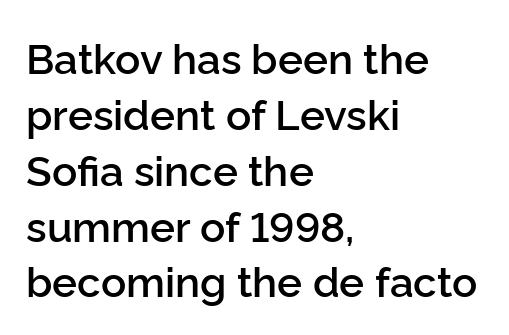
The image shows 42 px semibold sans-serif type, upright; set left-aligned, normal line spacing (1.33x), normal letter spacing, not underlined; low stroke contrast and a medium x-height.
